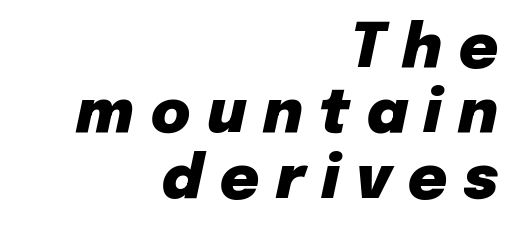
The image shows 60 px heavy type, italic (leaning right); set right-aligned, tight line spacing (1.09x), unusually wide letter spacing (+0.28 em), not underlined; low stroke contrast and a medium x-height.
